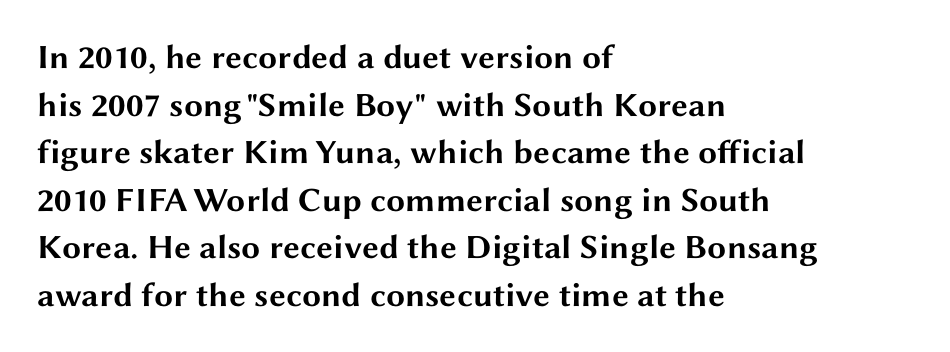
{"serif": "no", "italic": "no", "bold": "yes", "weight": "bold", "width": "wide", "stroke_contrast": "medium", "x_height": "medium", "monospaced": "no", "underline": "no", "align": "left", "line_spacing": "normal", "line_spacing_ratio": 1.4, "letter_spacing": "normal", "letter_spacing_em": 0.0, "glyph_px": 34}
